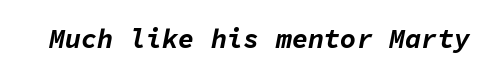
{"italic": "yes", "lean": "right", "slant_degrees": 11, "bold": "yes", "underline": "no", "letter_spacing": "normal", "letter_spacing_em": 0.0, "glyph_px": 27}
